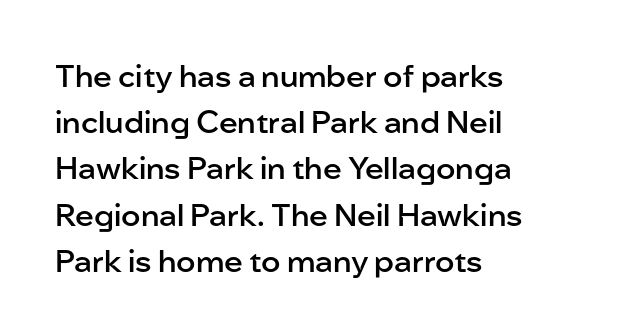
Q: Is the text bold? A: Semi-bold.
Q: Is the text italic (slanted)? A: No, it is upright.
Q: Is the typeface a serif or a sans-serif typeface? A: Sans-serif.
Q: Is the text underlined? A: No.
Q: How is the paragraph aligned? A: Left-aligned.
Q: Is the spacing between letters normal or unusually wide? A: Normal.
Q: Is the spacing between lines tight, normal or loose? A: Normal.
Q: Width (condensed, normal, or wide)? A: Normal.
Q: Stroke contrast? A: Low.
Q: x-height? A: Medium.
Q: Monospaced? A: No.
